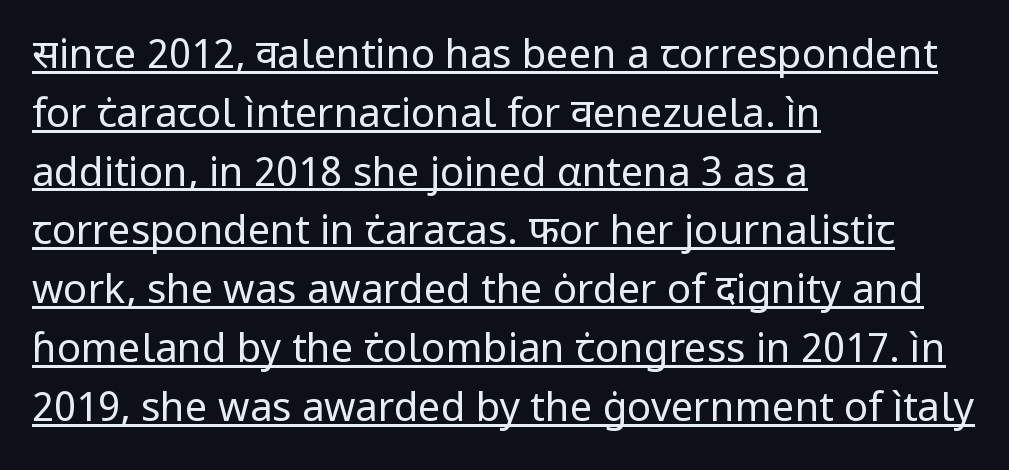
The space between consecutive lines is moderate. You can tell from the bare stems that sans-serif type was used. You can see a thin bar hugging the bottom of the glyphs. A student would call this left alignment; a typographer would say flush left, rag right.
